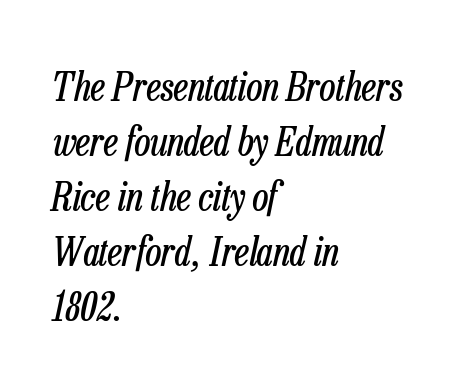
The image shows 39 px regular-weight, condensed type, italic (leaning right); set left-aligned, normal line spacing (1.41x), normal letter spacing, not underlined; low stroke contrast and a medium x-height.
